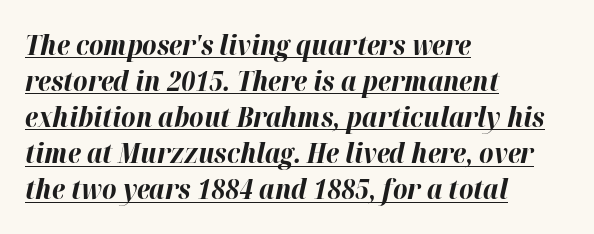
The image shows 28 px bold type, italic (leaning right); set left-aligned, normal line spacing (1.29x), normal letter spacing, underlined; high stroke contrast and a medium x-height.
